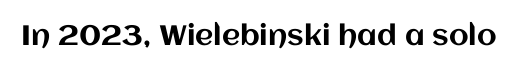
{"italic": "no", "width": "normal", "stroke_contrast": "medium", "x_height": "large", "monospaced": "no", "underline": "no", "letter_spacing": "normal", "letter_spacing_em": 0.0, "glyph_px": 28}
